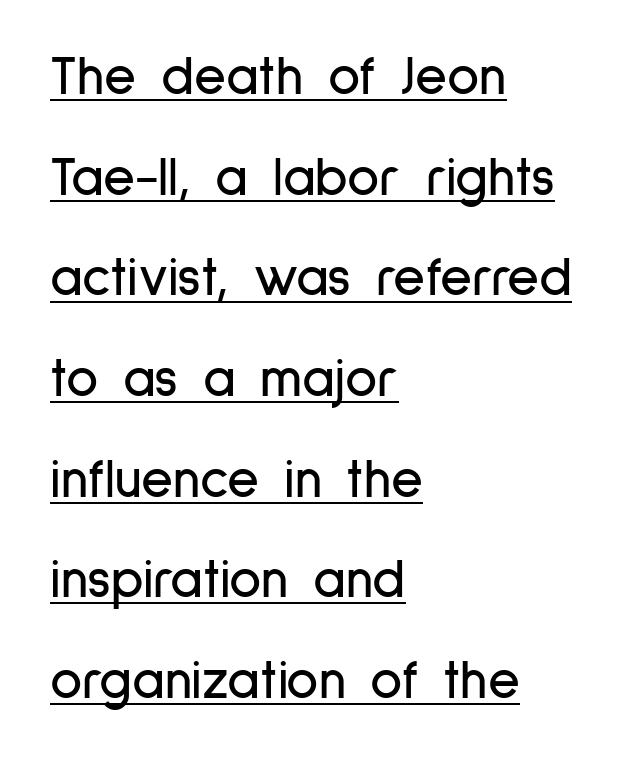
Compared with a centered layout, this one pins lines to the left instead. A typesetter would call this zero additional tracking. Is this a fixed-width face? No — the glyphs have proportional, varying widths. Emphasis is given by a line drawn under the lettering.
